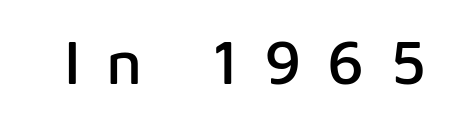
The image shows 62 px sans-serif type, upright; set unusually wide letter spacing (+0.41 em), not underlined; low stroke contrast and a medium x-height.
